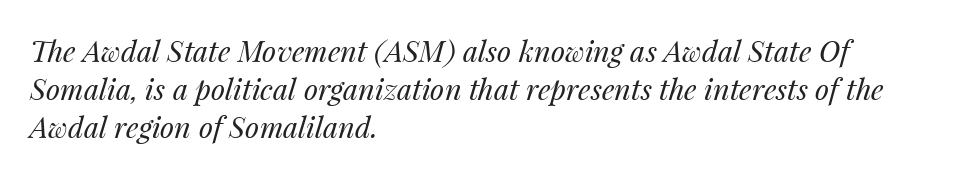
The image shows 29 px regular-weight type, italic (leaning right); set left-aligned, normal line spacing (1.31x), normal letter spacing, not underlined; medium stroke contrast and a medium x-height.
